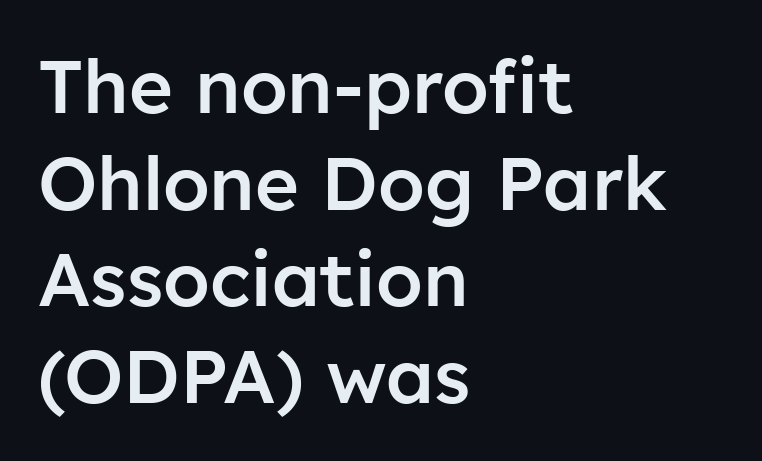
The image shows 75 px semibold sans-serif type, upright; set left-aligned, normal line spacing (1.29x), normal letter spacing, not underlined; low stroke contrast and a medium x-height.
